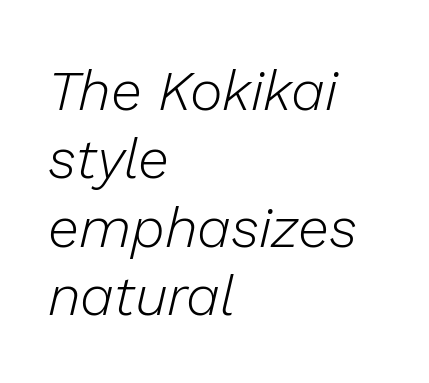
{"italic": "yes", "lean": "right", "slant_degrees": 13, "bold": "no", "weight": "light", "width": "normal", "stroke_contrast": "low", "x_height": "medium", "monospaced": "no", "underline": "no", "align": "left", "line_spacing_ratio": 1.22, "letter_spacing": "normal", "letter_spacing_em": 0.0, "glyph_px": 56}
